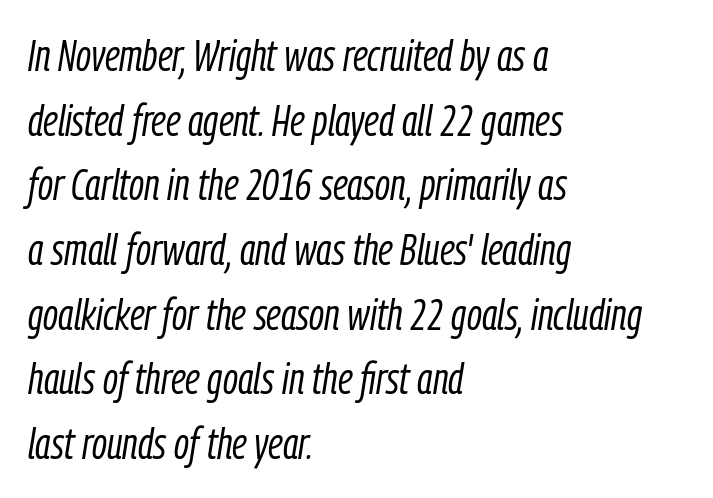
Observe the ordinary spacing: letters are neighbours, not strangers. Style check: oblique. You could not count columns in this text — the font is proportionally spaced. The typesetting does not lean heavy: it is not bold. Notice how descenders clear the ascenders below comfortably — that's standard leading. Where is the straight margin? On the left.
